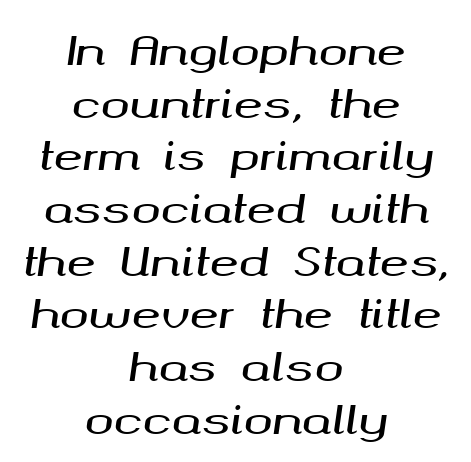
{"italic": "yes", "lean": "right", "slant_degrees": 8, "width": "wide", "stroke_contrast": "medium", "x_height": "medium", "monospaced": "no", "underline": "no", "align": "center", "line_spacing": "normal", "line_spacing_ratio": 1.35, "letter_spacing": "normal", "letter_spacing_em": 0.0, "glyph_px": 39}
